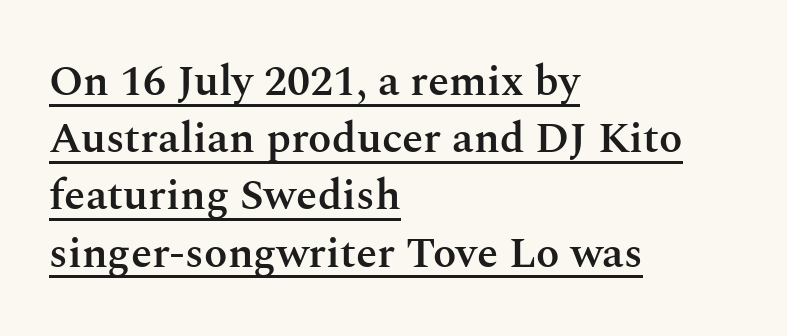
{"serif": "yes", "italic": "no", "bold": "semi", "weight": "semibold", "width": "normal", "stroke_contrast": "medium", "x_height": "medium", "monospaced": "no", "underline": "yes", "align": "left", "line_spacing": "normal", "line_spacing_ratio": 1.33, "letter_spacing": "normal", "letter_spacing_em": 0.0, "glyph_px": 43}
